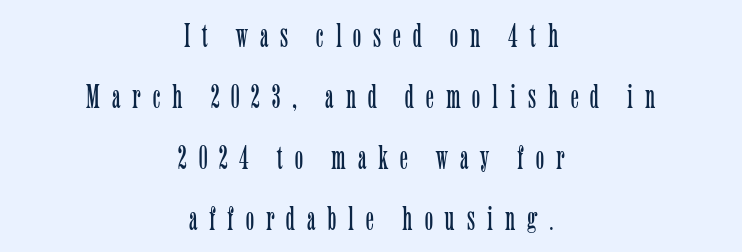
The image shows 34 px light, condensed serif type, upright; set centered, line spacing 1.79x, unusually wide letter spacing (+0.35 em), not underlined; low stroke contrast and a medium x-height.
